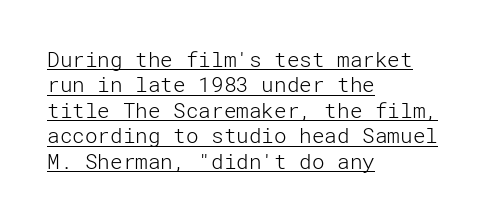
This is the regular roman posture of the typeface. Weight: in the light-to-regular range. Where is the straight margin? On the left. This is underlined copy, the kind a proofreader might mark for attention. The letters sit at their default tracking, neither squeezed nor spread.
